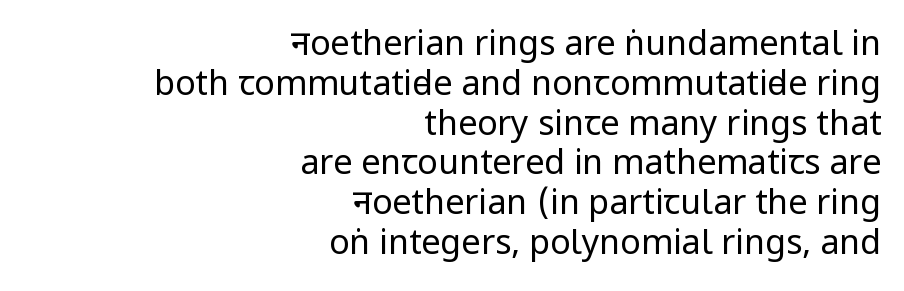
In terms of posture, this sample is upright. The font family rendered here belongs to the sans-serif group. Is this a heavy cut? Hardly; it is regular or lighter. The type is set solid horizontally, with unmodified tracking. These lines stack with their right ends in a neat column. The gap between lines stays unmarked.
